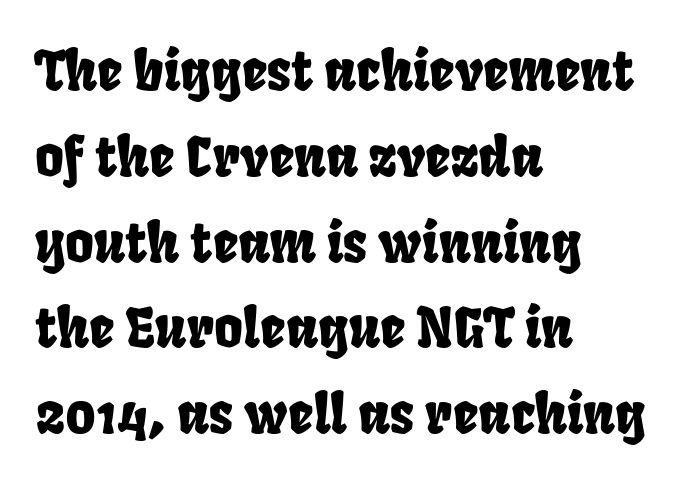
The image shows 55 px condensed sans-serif type; set left-aligned, normal line spacing (1.56x), normal letter spacing, not underlined; low stroke contrast and a large x-height.
